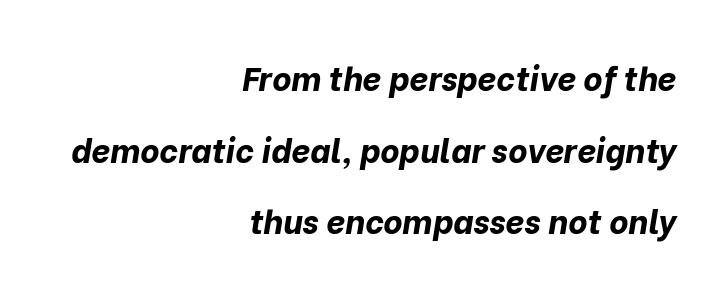
{"italic": "yes", "lean": "right", "slant_degrees": 10, "bold": "yes", "weight": "bold", "width": "normal", "stroke_contrast": "low", "x_height": "medium", "monospaced": "no", "underline": "no", "align": "right", "line_spacing": "loose", "line_spacing_ratio": 2.17, "letter_spacing": "normal", "letter_spacing_em": 0.0, "glyph_px": 33}
